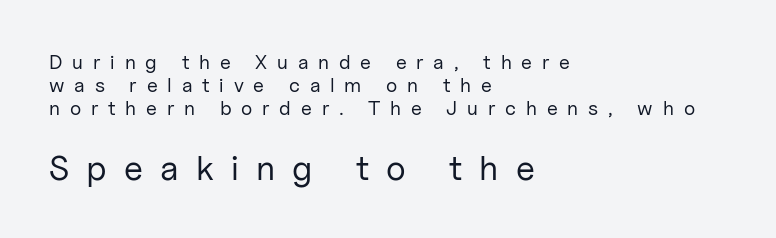
{"serif": "no", "italic": "no", "bold": "no", "weight": "regular", "width": "normal", "stroke_contrast": "low", "x_height": "medium", "monospaced": "no", "underline": "no", "align": "left", "line_spacing": "tight", "line_spacing_ratio": 1.15, "letter_spacing": "wide", "letter_spacing_em": 0.49, "larger_block": "second", "size_ratio": 1.75, "glyph_px": 35}
